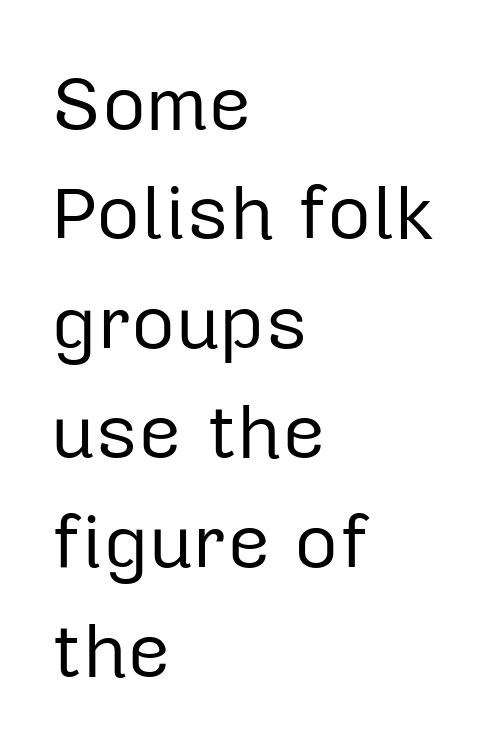
{"serif": "no", "italic": "no", "bold": "no", "weight": "regular", "width": "normal", "stroke_contrast": "low", "x_height": "medium", "monospaced": "no", "underline": "no", "align": "left", "line_spacing": "normal", "line_spacing_ratio": 1.44, "letter_spacing": "normal", "letter_spacing_em": 0.0, "glyph_px": 76}
